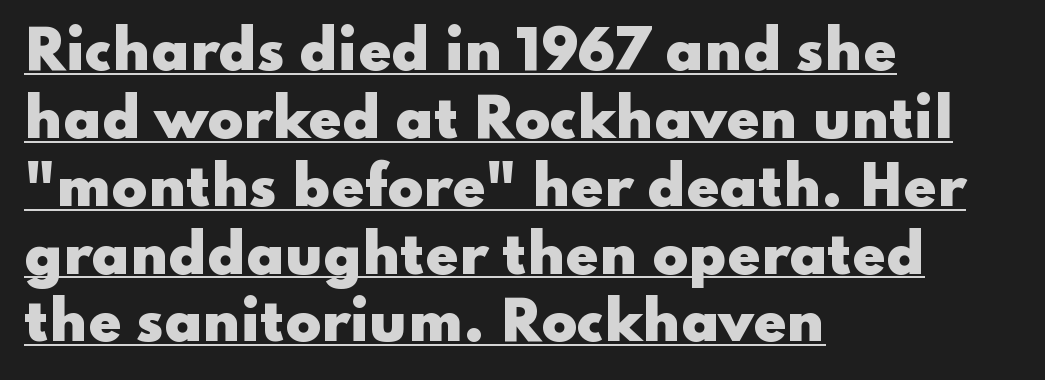
The image shows 53 px heavy, wide sans-serif type, upright; set left-aligned, normal line spacing (1.28x), normal letter spacing, underlined; low stroke contrast and a small x-height.
